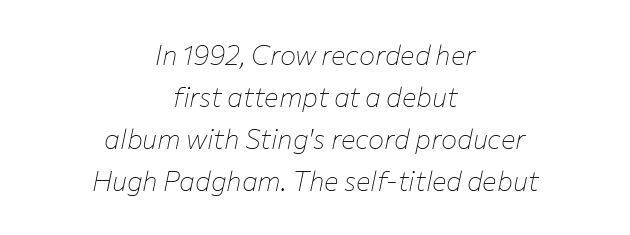
The image shows 27 px text type, italic (leaning right); set centered, normal line spacing (1.56x), normal letter spacing, not underlined.
